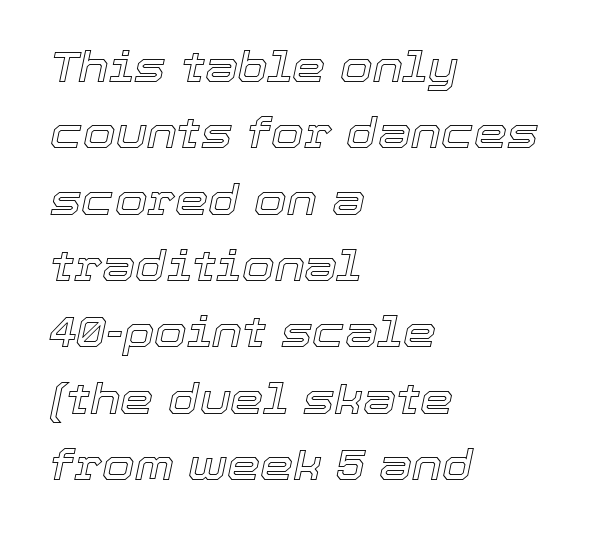
{"italic": "yes", "lean": "right", "slant_degrees": 12, "width": "normal", "x_height": "medium", "monospaced": "no", "underline": "no", "align": "left", "line_spacing": "normal", "line_spacing_ratio": 1.58, "letter_spacing": "normal", "letter_spacing_em": 0.0, "glyph_px": 42}
